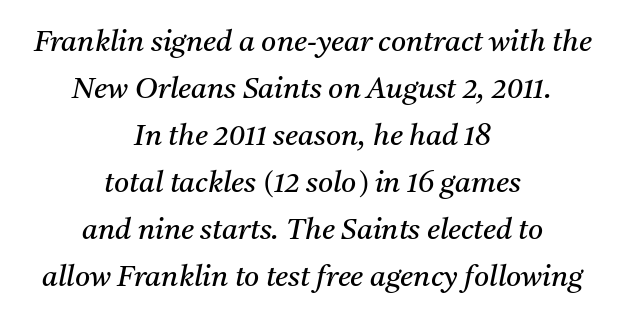
The specimen reads as italic at a glance. A serif font was chosen for this passage. The rendering positions every line midway between the sides. This sample has the flowing, uneven cadence of proportional lettering. Compared with typical body copy, the letter spacing here is the same. Honestly, the row spacing looks completely unremarkable.
